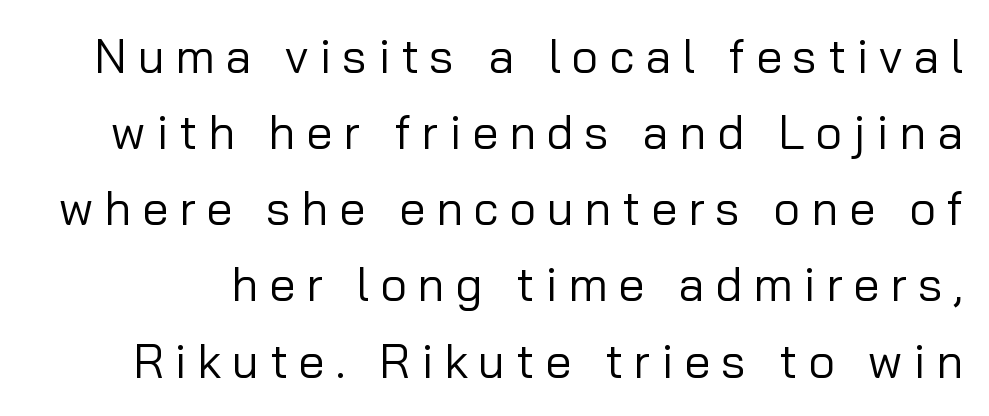
{"serif": "no", "italic": "no", "bold": "no", "weight": "regular", "width": "normal", "stroke_contrast": "low", "x_height": "medium", "monospaced": "no", "underline": "no", "line_spacing": "normal", "line_spacing_ratio": 1.62, "letter_spacing": "wide", "letter_spacing_em": 0.23, "glyph_px": 47}
